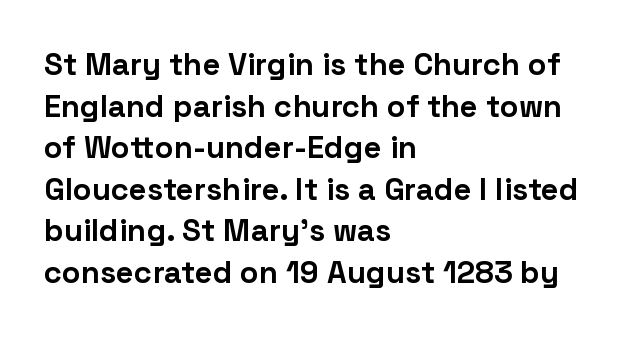
The image shows 31 px bold sans-serif type, upright; set left-aligned, normal line spacing (1.34x), normal letter spacing, not underlined; low stroke contrast and a medium x-height.
